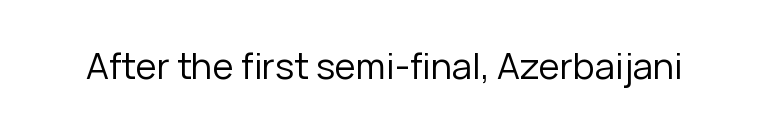
Is this a fixed-width face? No — the glyphs have proportional, varying widths. Vertical strokes here are truly vertical. Glance below the letters and you will spot only blank space. The face used here is a sans, in the tradition of grotesques and geometrics. The face looks like a standard text weight, possibly lighter. Short note: letters normally spaced.
